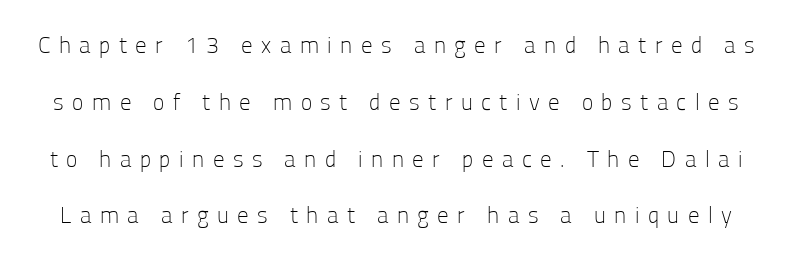
{"italic": "no", "bold": "no", "underline": "no", "line_spacing": "loose", "line_spacing_ratio": 2.47, "letter_spacing": "wide", "letter_spacing_em": 0.37, "glyph_px": 23}
